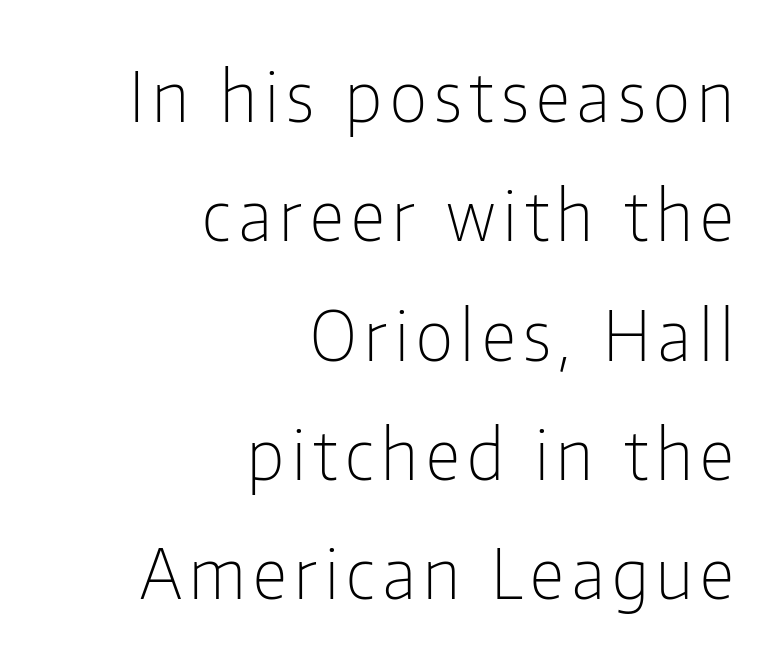
The image shows 69 px light, condensed sans-serif type, upright; set right-aligned, line spacing 1.73x, not underlined; low stroke contrast and a medium x-height.
